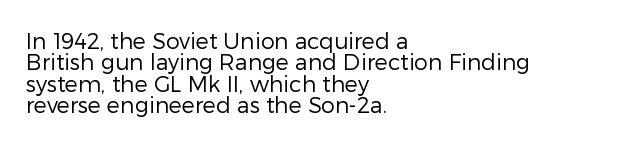
{"italic": "no", "bold": "no", "underline": "no", "align": "left", "line_spacing": "tight", "line_spacing_ratio": 0.97, "letter_spacing": "normal", "letter_spacing_em": 0.0, "glyph_px": 22}
